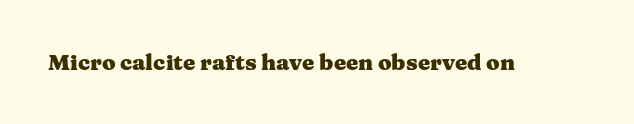
Q: Is the text bold? A: Yes.
Q: Is the text italic (slanted)? A: No, it is upright.
Q: Is the text underlined? A: No.
Q: Is the spacing between letters normal or unusually wide? A: Normal.
